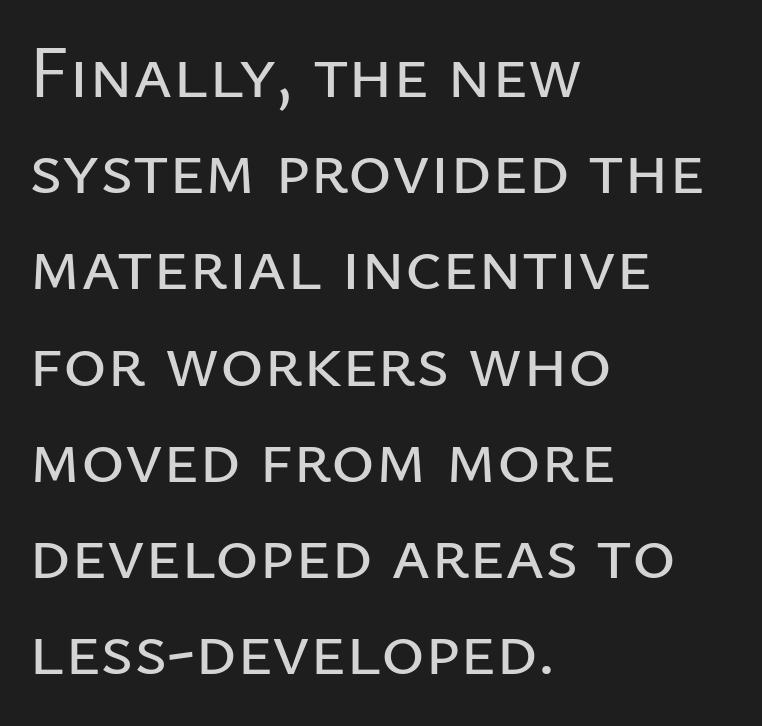
A typesetter would call this leading conventional body-copy spacing. Only glyphs here, with clear space below each row. In terms of letterspacing, this is plain default setting. The compositor pushed each line to the left boundary. Character widths vary here, with narrow letters taking less room than wide ones.
